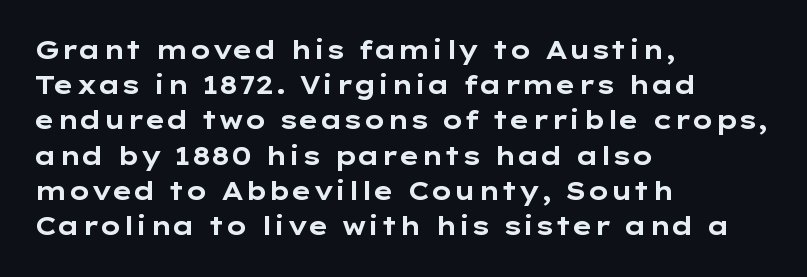
Here the glyphs are tracked normally, forming tight word shapes. Posture: upright roman. Plain, unruled lines of type. Leading matches the norm, producing a regular column.
